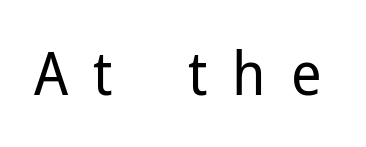
{"serif": "no", "italic": "no", "bold": "no", "weight": "regular", "width": "normal", "stroke_contrast": "low", "x_height": "medium", "monospaced": "no", "underline": "no", "letter_spacing": "wide", "letter_spacing_em": 0.41, "glyph_px": 60}
